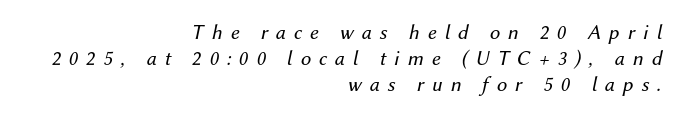
{"italic": "yes", "lean": "right", "slant_degrees": 12, "bold": "no", "underline": "no", "align": "right", "line_spacing": "normal", "line_spacing_ratio": 1.25, "letter_spacing": "wide", "letter_spacing_em": 0.38, "glyph_px": 21}
